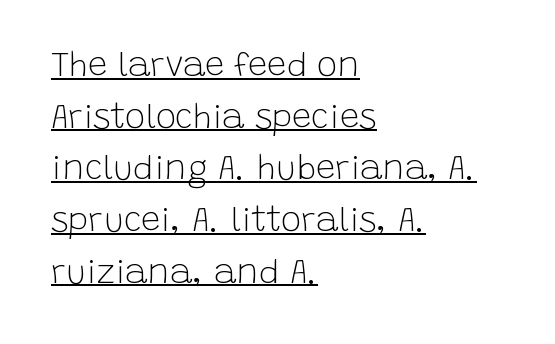
{"serif": "no", "italic": "no", "bold": "no", "weight": "light", "width": "normal", "stroke_contrast": "low", "x_height": "large", "monospaced": "no", "underline": "yes", "align": "left", "line_spacing": "normal", "line_spacing_ratio": 1.52, "letter_spacing": "normal", "letter_spacing_em": 0.0, "glyph_px": 34}
